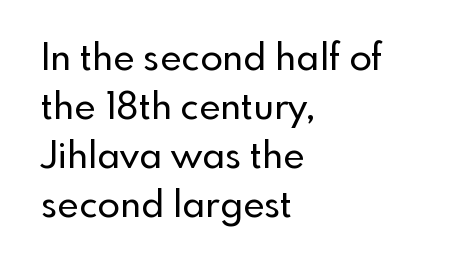
{"serif": "no", "italic": "no", "width": "normal", "x_height": "small", "monospaced": "no", "underline": "no", "align": "left", "line_spacing": "normal", "line_spacing_ratio": 1.32, "letter_spacing": "normal", "letter_spacing_em": 0.0, "glyph_px": 37}
